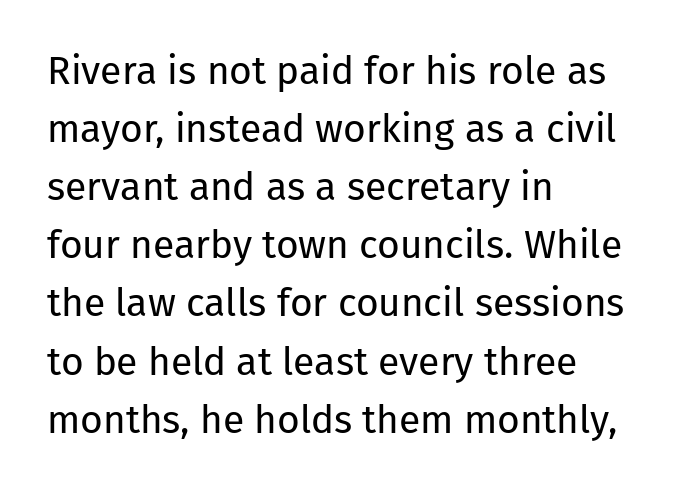
No feet cap the strokes, marking this as sans-serif type. Stroke mass is kept to a normal reading level or below. Vertically, the passage feels balanced, rows spaced as you'd expect. Students, note that the glyphs here touch the page at normal intervals. Looks like regular typesetting: each glyph gets only the width it needs. This rendering features lettering with no underline.
